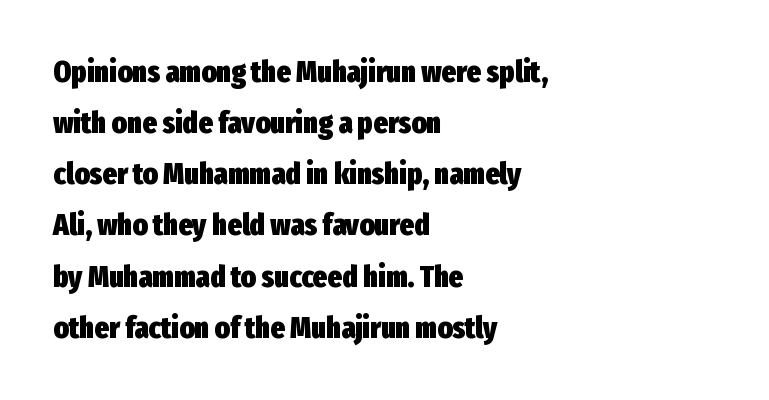
The image shows 31 px heavy, condensed sans-serif type, upright; set left-aligned, normal line spacing (1.65x), normal letter spacing, not underlined; low stroke contrast and a medium x-height.
